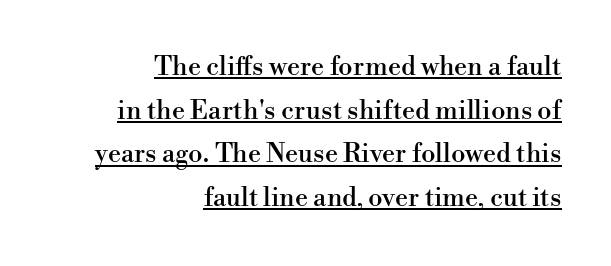
There is no visible air inserted between adjacent glyphs. The paragraph has a hard right edge and a soft left edge. Every word sits above its own underline. Each new line begins a customary step beneath the previous one.
